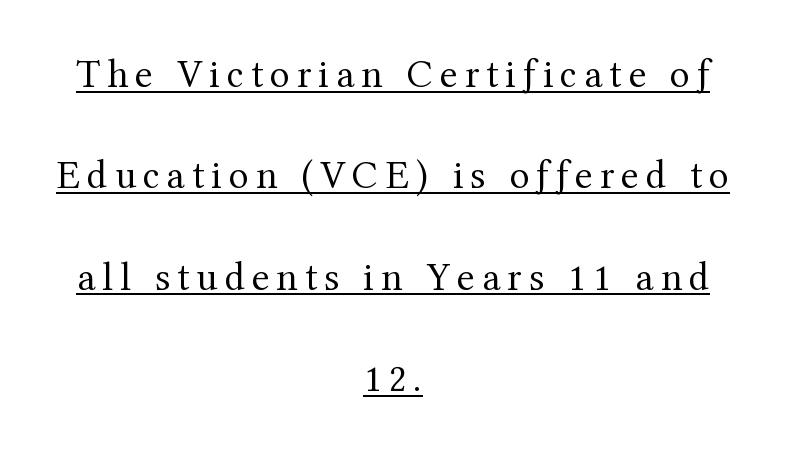
Q: Is the text bold? A: No.
Q: Is the text italic (slanted)? A: No, it is upright.
Q: Is the typeface a serif or a sans-serif typeface? A: Serif.
Q: Is the text underlined? A: Yes.
Q: How is the paragraph aligned? A: Centered.
Q: Is the spacing between lines tight, normal or loose? A: Loose.
Q: Width (condensed, normal, or wide)? A: Normal.
Q: Stroke contrast? A: Medium.
Q: x-height? A: Medium.
Q: Monospaced? A: No.
